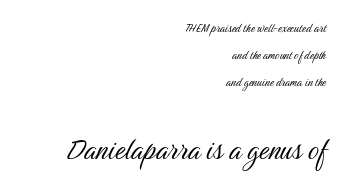
Between these two stacked blocks, the lower one wins on size. The leading is generous, giving the passage an open texture. Typographically, this falls in the sans-serif category. Line endings align vertically; line beginnings do not.
